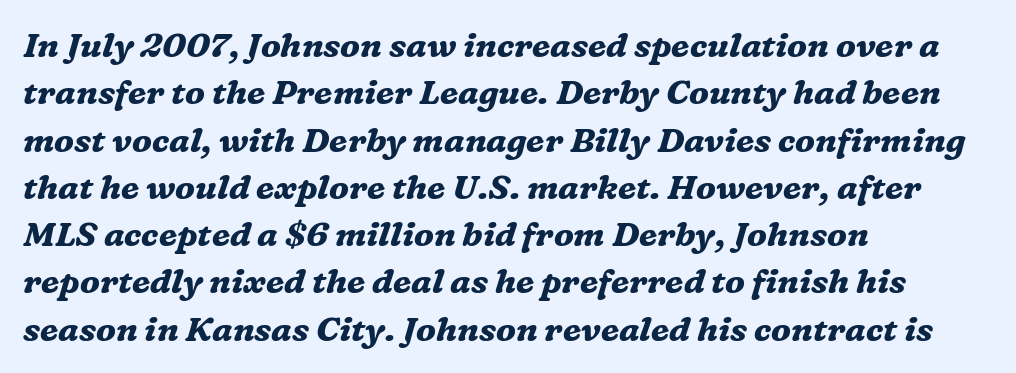
Letterform terminals end in serifs throughout the passage. Short and long lines alike share a common starting point at left. Look at the tracking — it's just the regular setting, nothing added. Students, observe: this is what conventionally led text looks like.
